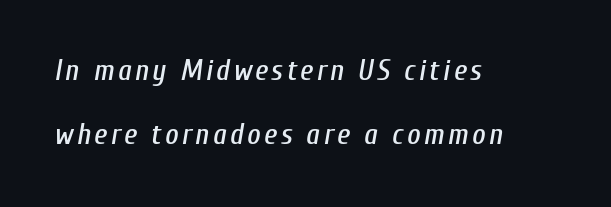
Q: Is the text italic (slanted)? A: Yes, it leans right by about 10 degrees.
Q: Is the text underlined? A: No.
Q: How is the paragraph aligned? A: Left-aligned.
Q: Is the spacing between lines tight, normal or loose? A: Loose.
Q: Width (condensed, normal, or wide)? A: Condensed.
Q: Stroke contrast? A: Low.
Q: x-height? A: Medium.
Q: Monospaced? A: No.
